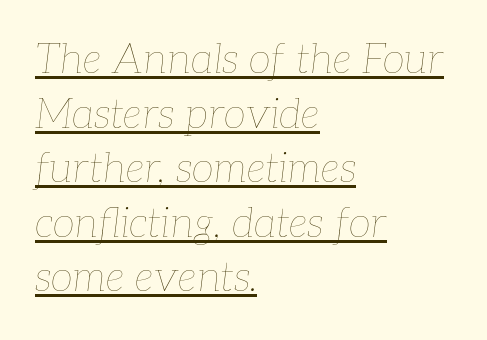
The space between consecutive lines is moderate. Each stroke keeps to a modest, everyday thickness or less. Tracking here is standard; glyphs follow each other at the usual distance. Would a proofreader flag this as italicized? Yes. Teacher's note: observe the even left margin — that is flush-left alignment.
